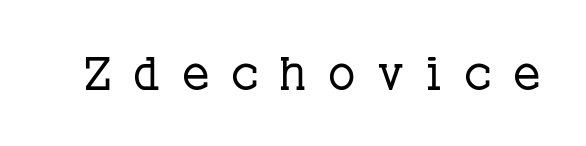
{"serif": "yes", "italic": "no", "bold": "no", "weight": "regular", "width": "normal", "stroke_contrast": "low", "x_height": "medium", "monospaced": "no", "underline": "no", "letter_spacing": "wide", "letter_spacing_em": 0.46, "glyph_px": 47}
